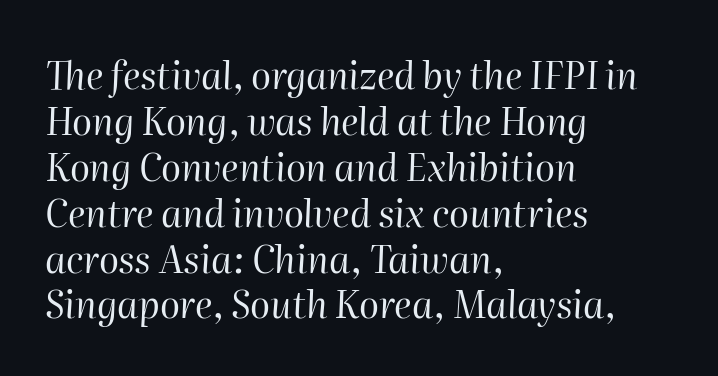
The image shows 37 px regular-weight type, italic (leaning right); set left-aligned, line spacing 1.24x, normal letter spacing, not underlined; high stroke contrast and a medium x-height.
